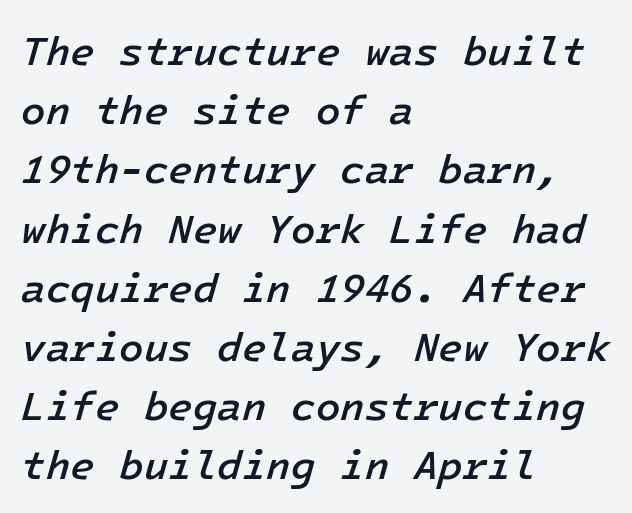
The image shows 40 px semibold type, italic (leaning right); set left-aligned, normal line spacing (1.48x), normal letter spacing, not underlined; low stroke contrast and a medium x-height.
